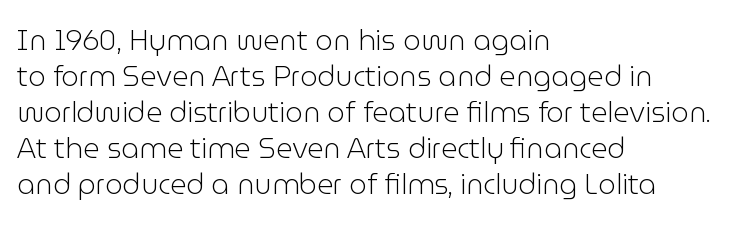
The image shows 28 px light sans-serif type, upright; set left-aligned, normal line spacing (1.29x), normal letter spacing, not underlined; low stroke contrast and a medium x-height.
